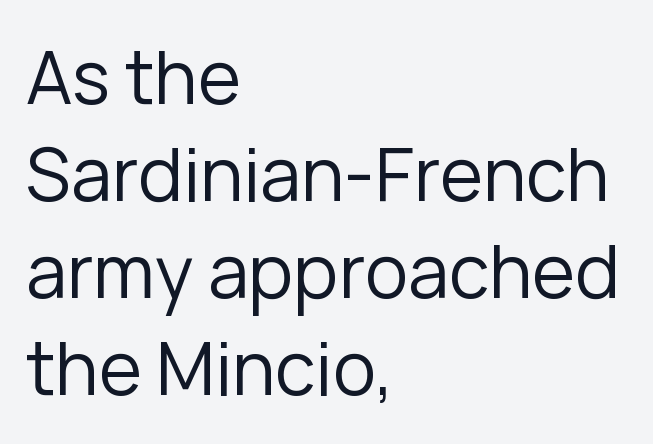
Q: Is the text bold? A: No.
Q: Is the text italic (slanted)? A: No, it is upright.
Q: Is the typeface a serif or a sans-serif typeface? A: Sans-serif.
Q: Is the text underlined? A: No.
Q: How is the paragraph aligned? A: Left-aligned.
Q: Is the spacing between letters normal or unusually wide? A: Normal.
Q: Is the spacing between lines tight, normal or loose? A: Normal.
Q: Width (condensed, normal, or wide)? A: Normal.
Q: Stroke contrast? A: Low.
Q: x-height? A: Medium.
Q: Monospaced? A: No.
